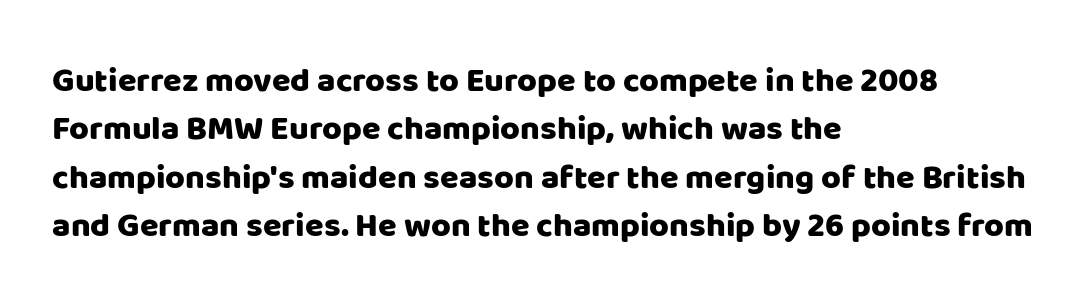
Check the space under the baseline: it is left empty. This rendering employs a face without finishing strokes, i.e., a sans-serif. Left-aligned paragraph, ragged on the right. This is the regular roman posture of the typeface.
